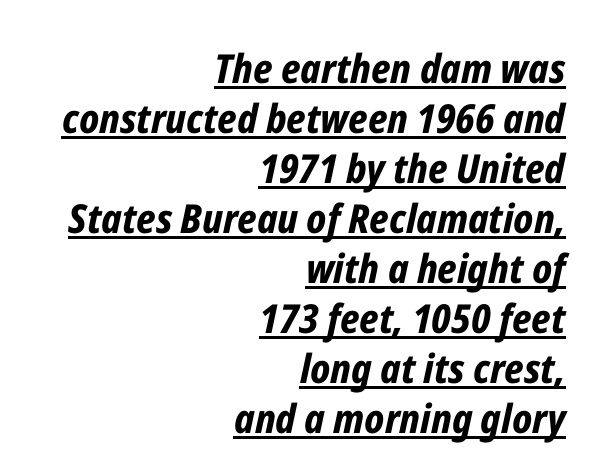
Q: Is the text bold? A: Yes.
Q: Is the text italic (slanted)? A: Yes, it leans right by about 12 degrees.
Q: Is the text underlined? A: Yes.
Q: How is the paragraph aligned? A: Right-aligned.
Q: Is the spacing between letters normal or unusually wide? A: Normal.
Q: Is the spacing between lines tight, normal or loose? A: Normal.
Q: Width (condensed, normal, or wide)? A: Condensed.
Q: Stroke contrast? A: Low.
Q: x-height? A: Medium.
Q: Monospaced? A: No.
